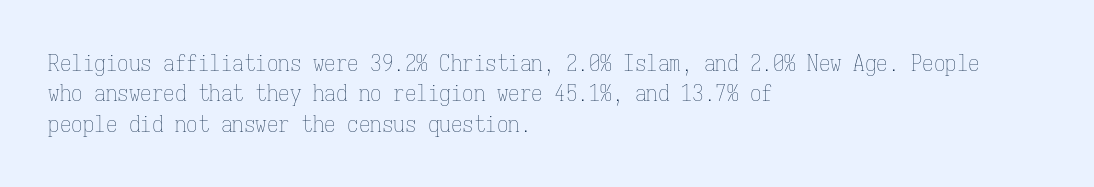
The image shows 23 px text type, upright; set left-aligned, normal line spacing (1.32x), normal letter spacing, not underlined.
